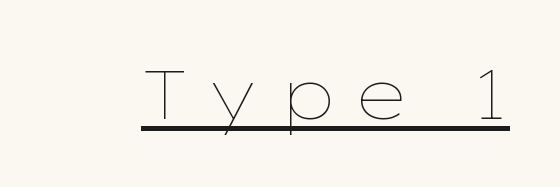
{"italic": "no", "bold": "no", "weight": "thin", "width": "wide", "stroke_contrast": "low", "x_height": "medium", "monospaced": "no", "underline": "yes", "letter_spacing": "wide", "letter_spacing_em": 0.25, "glyph_px": 68}
